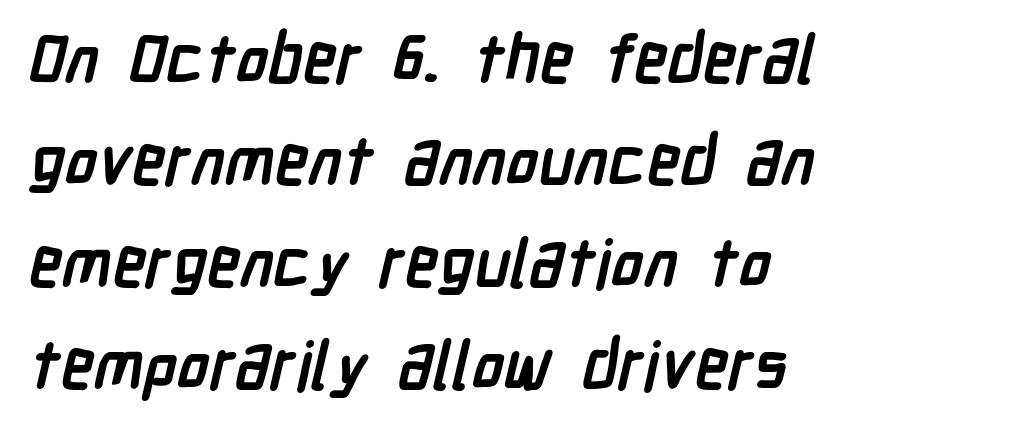
Q: Is the text bold? A: Yes.
Q: Is the typeface a serif or a sans-serif typeface? A: Sans-serif.
Q: Is the text underlined? A: No.
Q: How is the paragraph aligned? A: Left-aligned.
Q: Is the spacing between letters normal or unusually wide? A: Normal.
Q: Is the spacing between lines tight, normal or loose? A: Normal.
Q: Width (condensed, normal, or wide)? A: Condensed.
Q: Stroke contrast? A: Low.
Q: x-height? A: Medium.
Q: Monospaced? A: No.
